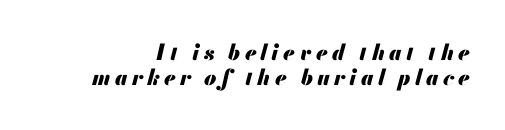
The image shows 22 px bold type, italic (leaning right); set tight line spacing (1.14x), not underlined.
